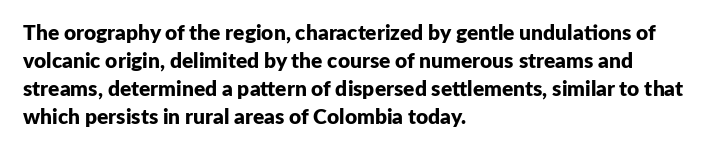
The image shows 21 px bold type, upright; set left-aligned, normal line spacing (1.34x), normal letter spacing, not underlined.
